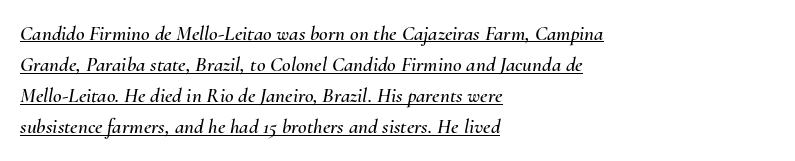
The image shows 21 px text type, italic (leaning right); set left-aligned, normal line spacing (1.48x), normal letter spacing, underlined.
